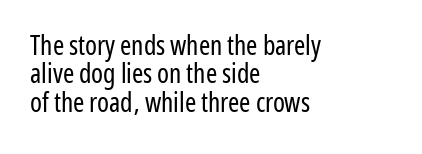
Interline gaps are noticeably narrow in this sample. The passage is arranged the way most books set body copy — flush left. How are the letters spaced? Ordinarily, with no added tracking. The area under the type is left untouched. This is roman type, the default non-slanted kind. The weight tops out at a normal text grade.
